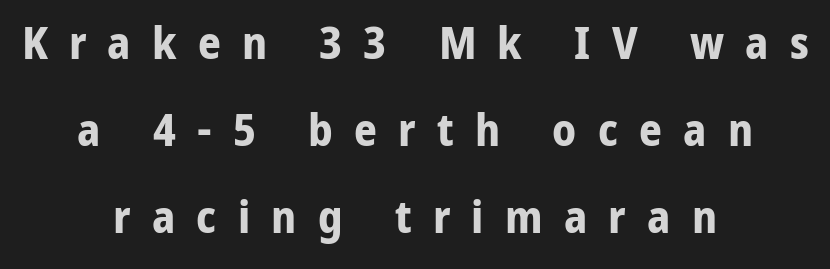
{"serif": "no", "italic": "no", "bold": "yes", "weight": "bold", "width": "normal", "stroke_contrast": "low", "x_height": "medium", "monospaced": "no", "underline": "no", "align": "center", "line_spacing": "loose", "line_spacing_ratio": 1.93, "letter_spacing": "wide", "letter_spacing_em": 0.47, "glyph_px": 45}
